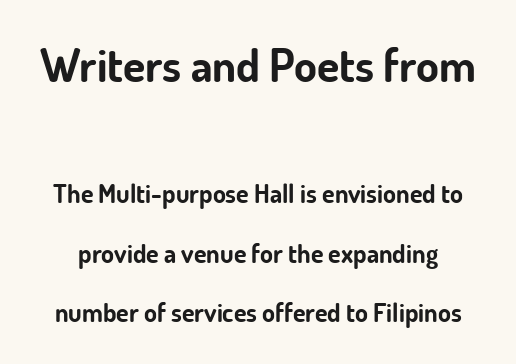
Q: Is the text bold? A: Yes.
Q: Is the text italic (slanted)? A: No, it is upright.
Q: Is the typeface a serif or a sans-serif typeface? A: Sans-serif.
Q: Is the text underlined? A: No.
Q: Is the spacing between letters normal or unusually wide? A: Normal.
Q: Is the spacing between lines tight, normal or loose? A: Loose.
Q: Which block of text is set in a larger size, the first (top) or the second (bottom)? A: The first (top) one.
Q: Width (condensed, normal, or wide)? A: Normal.
Q: Stroke contrast? A: Low.
Q: x-height? A: Small.
Q: Monospaced? A: No.
